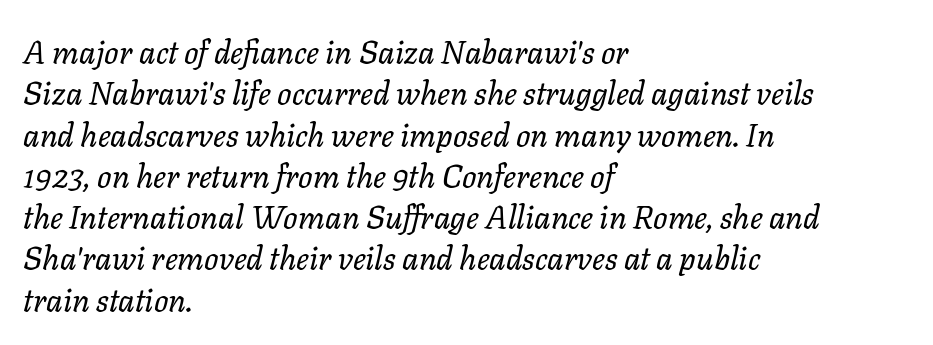
Q: Is the text bold? A: No.
Q: Is the text italic (slanted)? A: Yes, it leans right by about 11 degrees.
Q: Is the text underlined? A: No.
Q: How is the paragraph aligned? A: Left-aligned.
Q: Is the spacing between letters normal or unusually wide? A: Normal.
Q: Is the spacing between lines tight, normal or loose? A: Normal.
Q: Width (condensed, normal, or wide)? A: Normal.
Q: Stroke contrast? A: Low.
Q: x-height? A: Medium.
Q: Monospaced? A: No.
